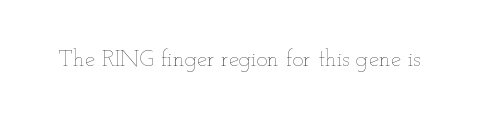
The image shows 23 px text type, upright; set normal letter spacing, not underlined.
